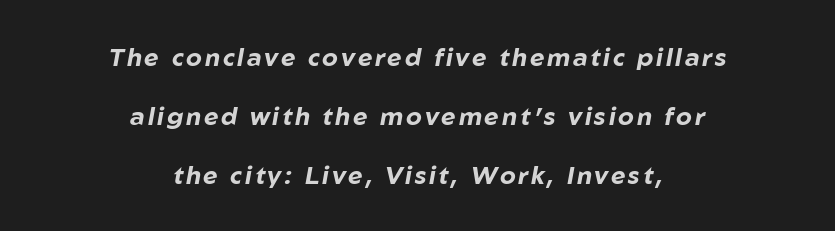
{"italic": "yes", "lean": "right", "slant_degrees": 10, "bold": "yes", "underline": "no", "align": "center", "line_spacing": "loose", "line_spacing_ratio": 2.37, "glyph_px": 25}
